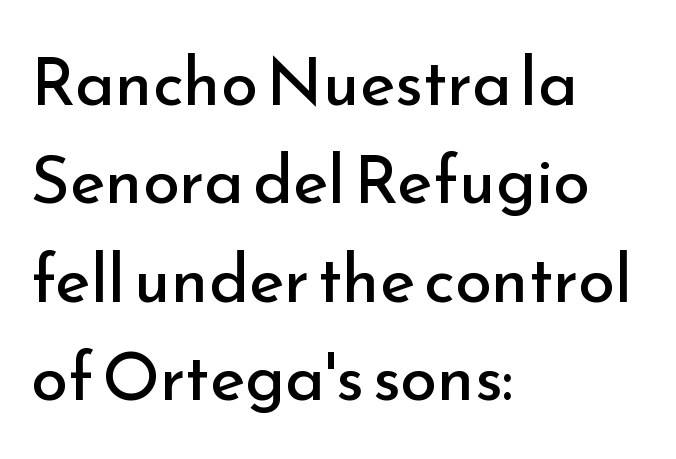
A typesetter would call this leading conventional body-copy spacing. The weight tops out at a normal text grade. The space directly below the letters is spotless. Left-aligned paragraph, ragged on the right. I'd call this a sans setting — the letters go barefoot.
